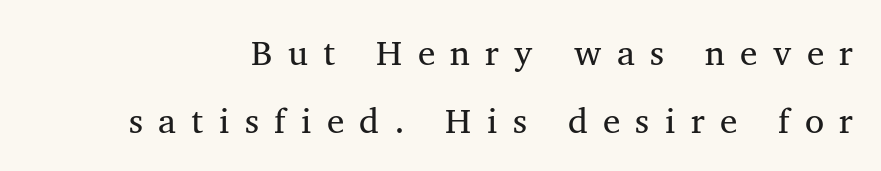
Is the type heavy? It reads as light-to-regular instead. The strip under each line holds only bare page. Is there much room between lines? Yes — plenty of vertical air separates them. These lines have a slow, spaced-out rhythm from letter to letter.
